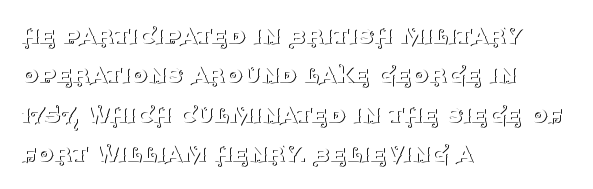
Q: Is the text bold? A: No.
Q: Is the text italic (slanted)? A: No, it is upright.
Q: Is the typeface a serif or a sans-serif typeface? A: Serif.
Q: Is the text underlined? A: No.
Q: How is the paragraph aligned? A: Left-aligned.
Q: Is the spacing between letters normal or unusually wide? A: Normal.
Q: Is the spacing between lines tight, normal or loose? A: Normal.
Q: Width (condensed, normal, or wide)? A: Normal.
Q: Stroke contrast? A: Medium.
Q: x-height? A: Large.
Q: Monospaced? A: No.
